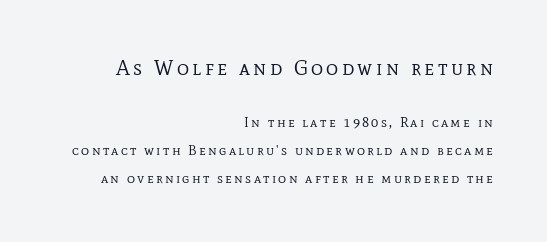
{"italic": "no", "bold": "no", "underline": "no", "align": "right", "line_spacing": "loose", "line_spacing_ratio": 2.01, "larger_block": "first", "size_ratio": 1.5, "glyph_px": 21}
